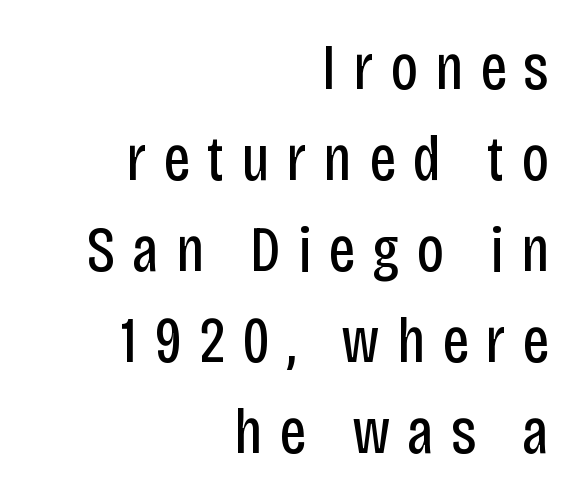
Q: Is the text bold? A: No.
Q: Is the text italic (slanted)? A: No, it is upright.
Q: Is the typeface a serif or a sans-serif typeface? A: Sans-serif.
Q: Is the text underlined? A: No.
Q: How is the paragraph aligned? A: Right-aligned.
Q: Is the spacing between letters normal or unusually wide? A: Unusually wide.
Q: Is the spacing between lines tight, normal or loose? A: Normal.
Q: Width (condensed, normal, or wide)? A: Condensed.
Q: Stroke contrast? A: Low.
Q: x-height? A: Large.
Q: Monospaced? A: No.
